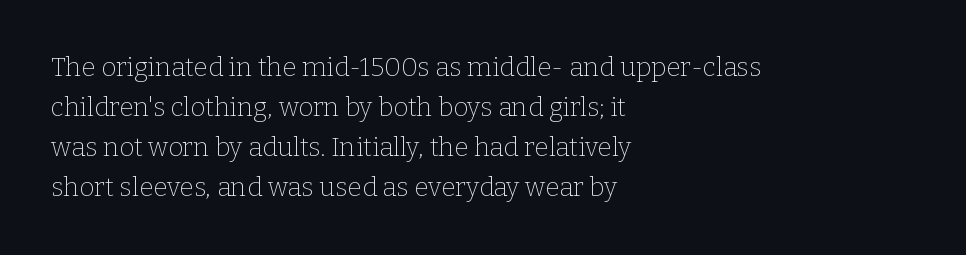
The image shows 26 px text type, upright; set left-aligned, normal line spacing (1.54x), normal letter spacing, not underlined.
